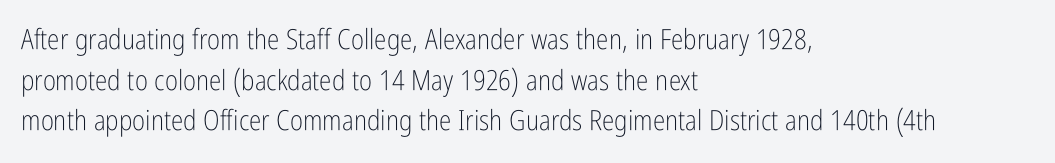
The image shows 28 px light, condensed sans-serif type, upright; set left-aligned, normal line spacing (1.45x), normal letter spacing, not underlined; low stroke contrast and a medium x-height.
